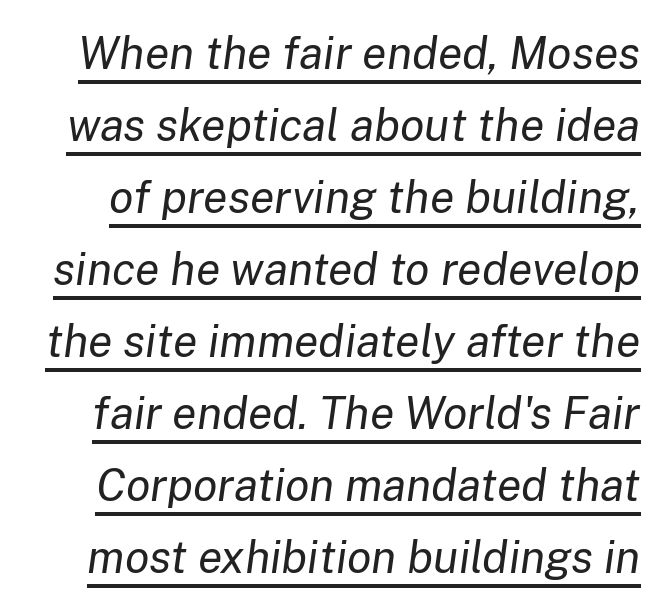
Default kerning and tracking; the words read as compact shapes. Quick note: interline space is typical. This sample carries an underscore along the baseline area. Tall strokes in this sample are angled rather than plumb.
